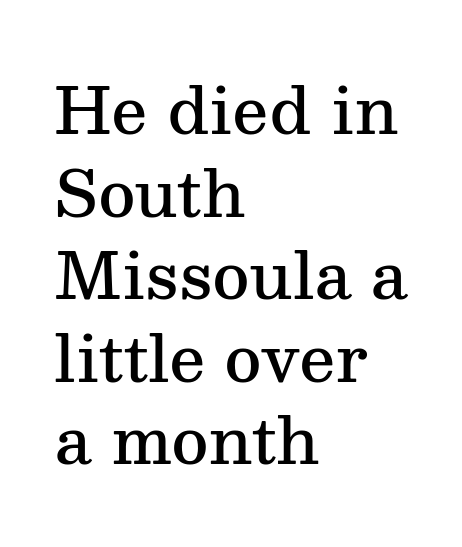
{"serif": "yes", "italic": "no", "bold": "semi", "weight": "semibold", "width": "normal", "stroke_contrast": "medium", "x_height": "medium", "monospaced": "no", "underline": "no", "align": "left", "line_spacing": "normal", "line_spacing_ratio": 1.29, "letter_spacing": "normal", "letter_spacing_em": 0.0, "glyph_px": 64}
